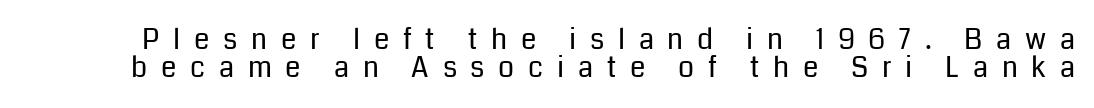
The designer dialed line spacing down below the default. Note: no serifs on the glyphs. The passage shown is not bold in any degree. Students, note that the glyphs here are deliberately spaced far apart. Descender tails drop into unmarked territory.
